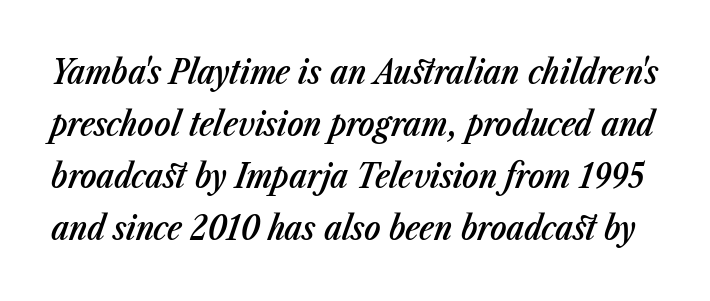
Q: Is the text bold? A: Semi-bold.
Q: Is the text italic (slanted)? A: Yes, it leans right by about 23 degrees.
Q: Is the text underlined? A: No.
Q: Is the spacing between letters normal or unusually wide? A: Normal.
Q: Is the spacing between lines tight, normal or loose? A: Normal.
Q: Width (condensed, normal, or wide)? A: Condensed.
Q: Stroke contrast? A: Low.
Q: x-height? A: Medium.
Q: Monospaced? A: No.
